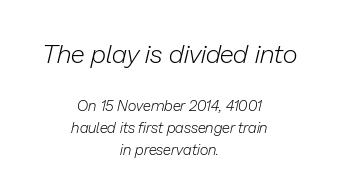
Q: Is the text bold? A: No.
Q: Is the text italic (slanted)? A: Yes, it leans right by about 13 degrees.
Q: Is the text underlined? A: No.
Q: How is the paragraph aligned? A: Centered.
Q: Is the spacing between letters normal or unusually wide? A: Normal.
Q: Is the spacing between lines tight, normal or loose? A: Normal.
Q: Which block of text is set in a larger size, the first (top) or the second (bottom)? A: The first (top) one.
